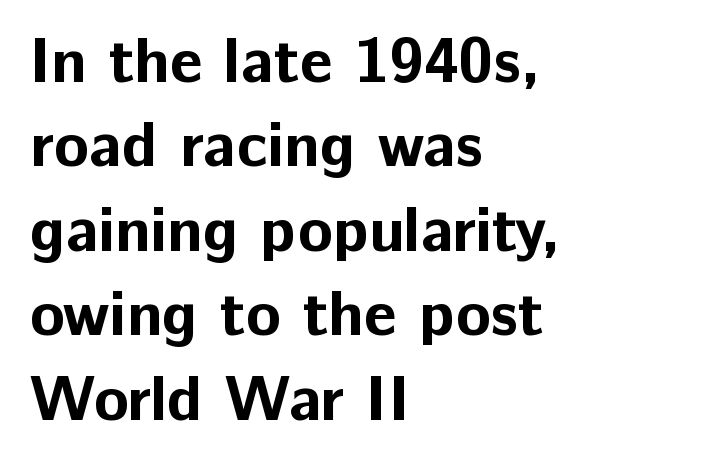
Spacing between characters is what you'd get straight out of the box. Look at the bottom of the vertical strokes: they stop flat, with no serifs. Students, observe: this is what conventionally led text looks like. The glyphs are unaccompanied by any horizontal stroke below them. Each glyph is drawn with heavy, bold strokes. Upright lettering throughout.
